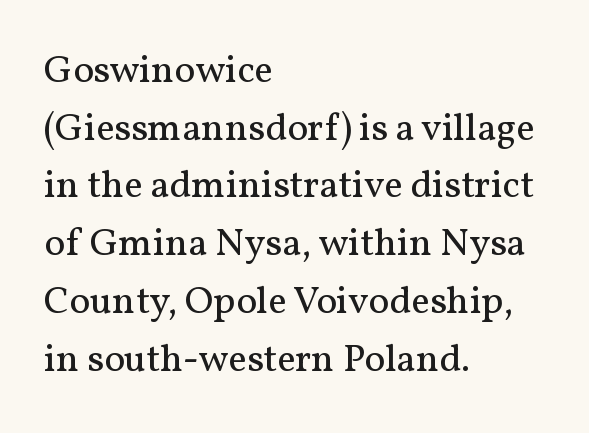
Unlike italic type, these characters show no tilt at all. You could call the tracking neutral — neither tight nor loose. These lines sit exactly where default settings would place them. Each letter keeps its own natural width here, so spacing adapts to shape.
